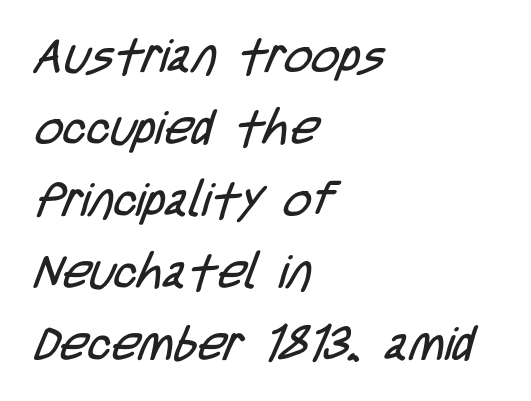
Q: Is the text bold? A: No.
Q: Is the typeface a serif or a sans-serif typeface? A: Sans-serif.
Q: Is the text underlined? A: No.
Q: How is the paragraph aligned? A: Left-aligned.
Q: Is the spacing between letters normal or unusually wide? A: Normal.
Q: Is the spacing between lines tight, normal or loose? A: Normal.
Q: Width (condensed, normal, or wide)? A: Condensed.
Q: Stroke contrast? A: Low.
Q: x-height? A: Large.
Q: Monospaced? A: No.
